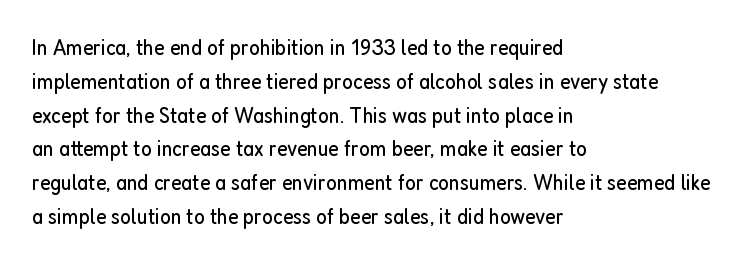
Q: Is the text bold? A: No.
Q: Is the text italic (slanted)? A: No, it is upright.
Q: Is the text underlined? A: No.
Q: How is the paragraph aligned? A: Left-aligned.
Q: Is the spacing between letters normal or unusually wide? A: Normal.
Q: Is the spacing between lines tight, normal or loose? A: Normal.
